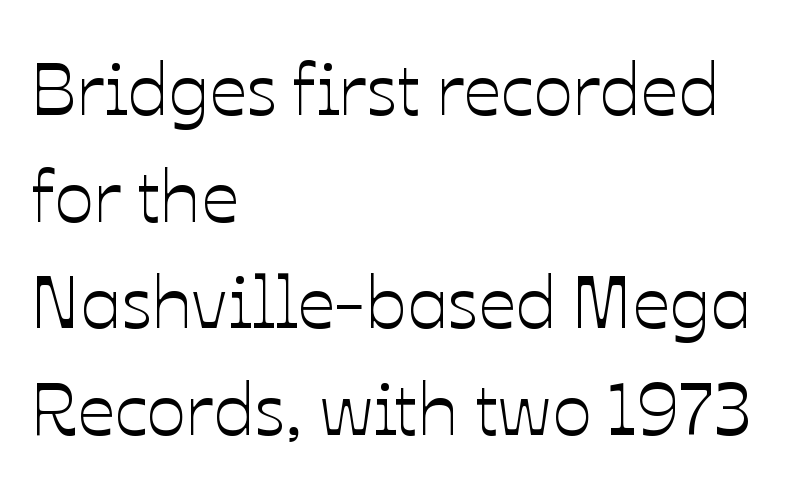
Do the characters align in a grid? No, the font is proportional. Designer's note — italics off, roman on. The typesetter chose a ragged-right arrangement here. One glance says typical: line gaps are just what's usual. Nobody touched the tracking dial on this one. Beneath every word, the page is bare.
